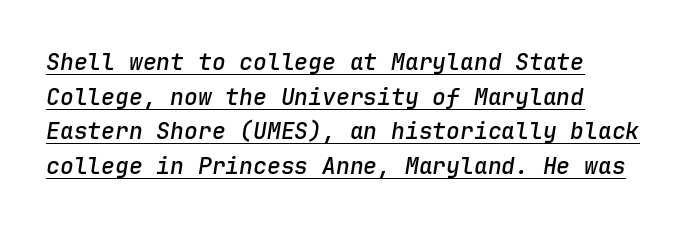
Q: Is the text bold? A: Semi-bold.
Q: Is the text italic (slanted)? A: Yes, it leans right by about 9 degrees.
Q: Is the text underlined? A: Yes.
Q: How is the paragraph aligned? A: Left-aligned.
Q: Is the spacing between letters normal or unusually wide? A: Normal.
Q: Is the spacing between lines tight, normal or loose? A: Normal.
